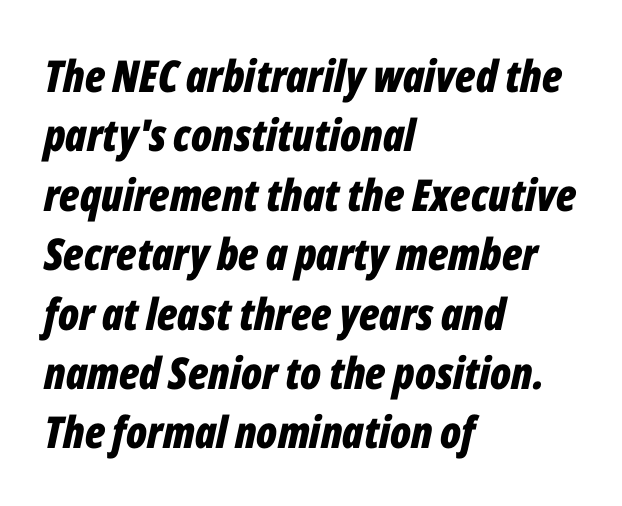
Designer's note — italics engaged. Heavy, bold letterforms. The designer left line spacing at the default. Spacing verdict: proportional, widths tailored to each character.
